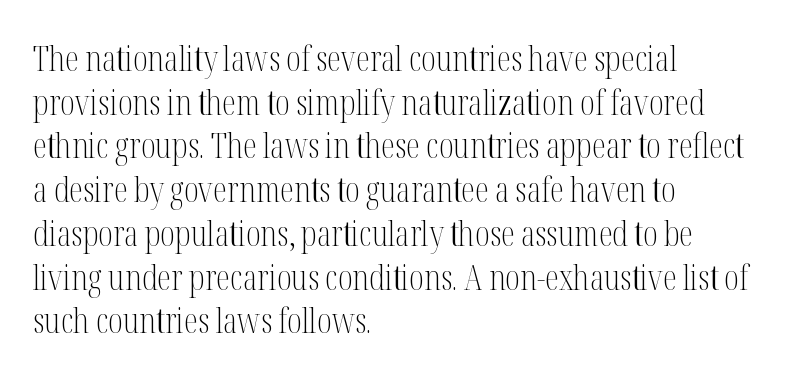
{"serif": "yes", "italic": "no", "bold": "no", "weight": "light", "width": "condensed", "stroke_contrast": "medium", "x_height": "medium", "monospaced": "no", "underline": "no", "align": "left", "line_spacing": "normal", "line_spacing_ratio": 1.25, "letter_spacing": "normal", "letter_spacing_em": 0.0, "glyph_px": 35}
